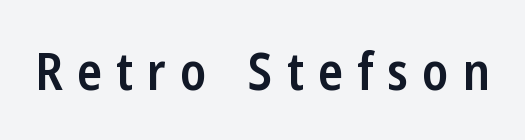
{"serif": "no", "italic": "no", "bold": "semi", "weight": "semibold", "width": "condensed", "stroke_contrast": "low", "x_height": "medium", "monospaced": "no", "underline": "no", "letter_spacing": "wide", "letter_spacing_em": 0.27, "glyph_px": 52}
